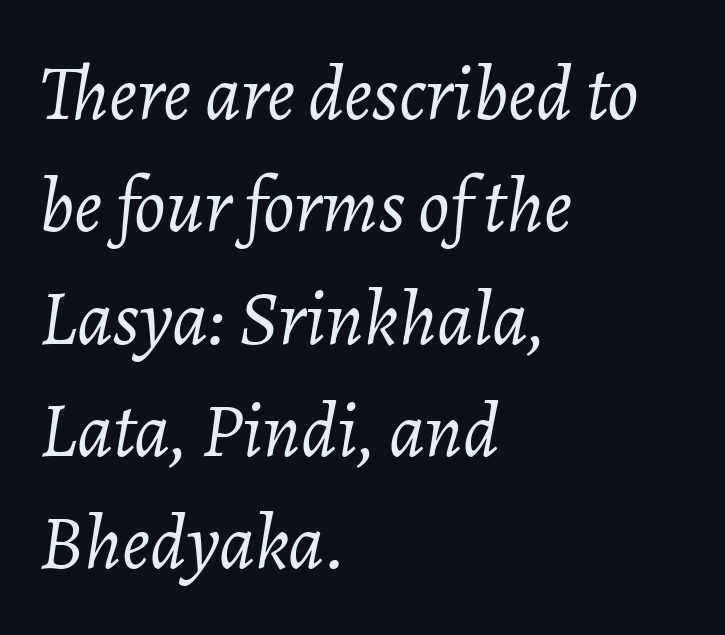
Q: Is the text bold? A: No.
Q: Is the text italic (slanted)? A: Yes, it leans right by about 7 degrees.
Q: Is the text underlined? A: No.
Q: How is the paragraph aligned? A: Left-aligned.
Q: Is the spacing between letters normal or unusually wide? A: Normal.
Q: Is the spacing between lines tight, normal or loose? A: Normal.
Q: Width (condensed, normal, or wide)? A: Normal.
Q: Stroke contrast? A: Low.
Q: x-height? A: Medium.
Q: Monospaced? A: No.
